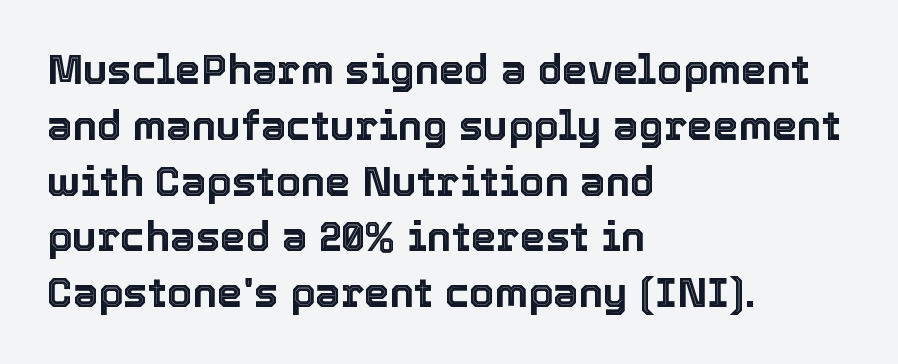
The image shows 41 px text type, upright; set left-aligned, normal line spacing (1.36x), normal letter spacing, not underlined; a medium x-height.
